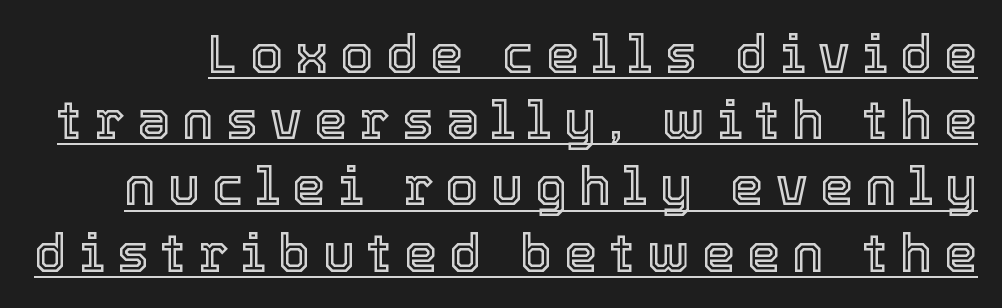
{"italic": "no", "width": "normal", "x_height": "medium", "monospaced": "no", "underline": "yes", "line_spacing": "normal", "line_spacing_ratio": 1.25, "letter_spacing": "wide", "letter_spacing_em": 0.23, "glyph_px": 53}
